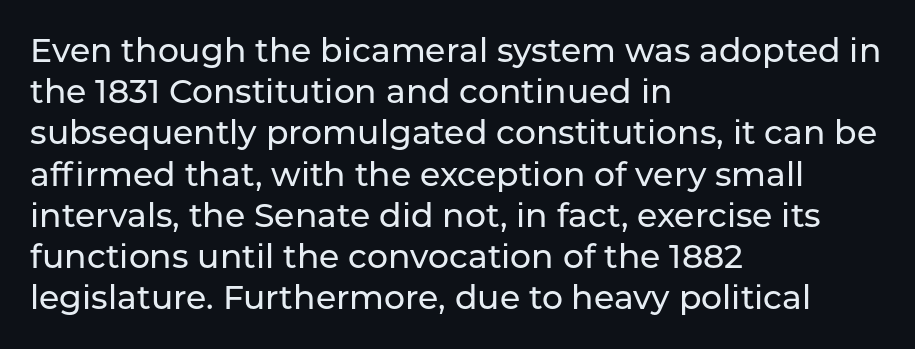
The type is set solid horizontally, with unmodified tracking. Looks like regular typesetting: each glyph gets only the width it needs. One-word summary of the alignment: left. The leading is moderate, giving the passage an even texture. Every character sits straight up, as roman type does.
